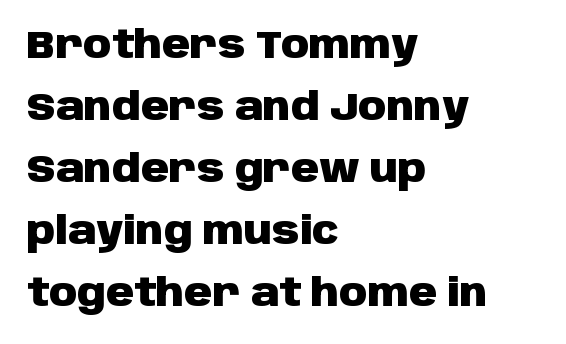
To sum up the face: it is a sans, with no serifs. The vertical gap from one line to the next is medium. The horizontal fit of the characters is conventional and even. This is the regular roman posture of the typeface.
